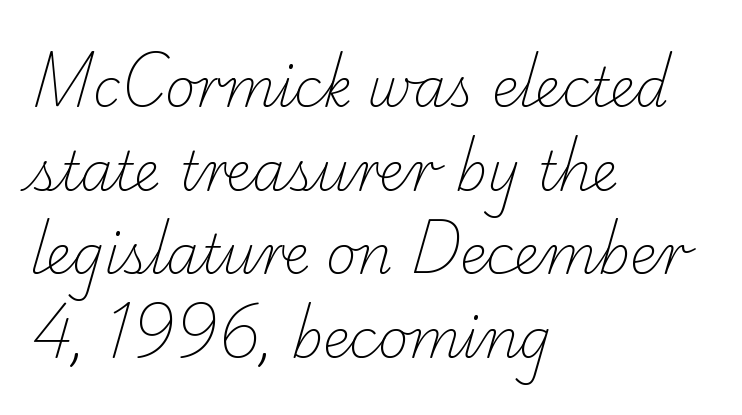
The image shows 53 px light serif type; set left-aligned, normal line spacing (1.58x), normal letter spacing, not underlined; low stroke contrast and a small x-height.
